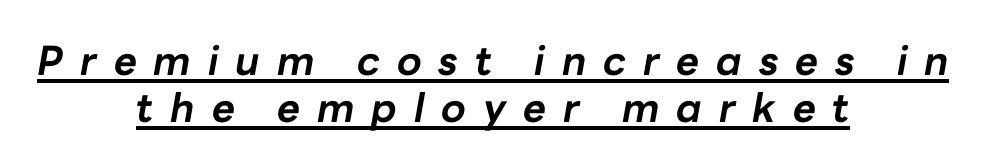
Q: Is the text bold? A: Yes.
Q: Is the text italic (slanted)? A: Yes, it leans right by about 10 degrees.
Q: Is the text underlined? A: Yes.
Q: How is the paragraph aligned? A: Centered.
Q: Is the spacing between letters normal or unusually wide? A: Unusually wide.
Q: Width (condensed, normal, or wide)? A: Normal.
Q: Stroke contrast? A: Low.
Q: x-height? A: Medium.
Q: Monospaced? A: No.
